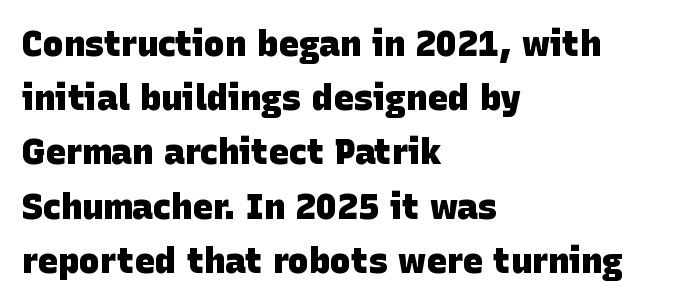
Q: Is the text bold? A: Yes.
Q: Is the typeface a serif or a sans-serif typeface? A: Sans-serif.
Q: Is the text underlined? A: No.
Q: How is the paragraph aligned? A: Left-aligned.
Q: Is the spacing between letters normal or unusually wide? A: Normal.
Q: Is the spacing between lines tight, normal or loose? A: Normal.
Q: Width (condensed, normal, or wide)? A: Normal.
Q: Stroke contrast? A: Low.
Q: x-height? A: Large.
Q: Monospaced? A: No.
